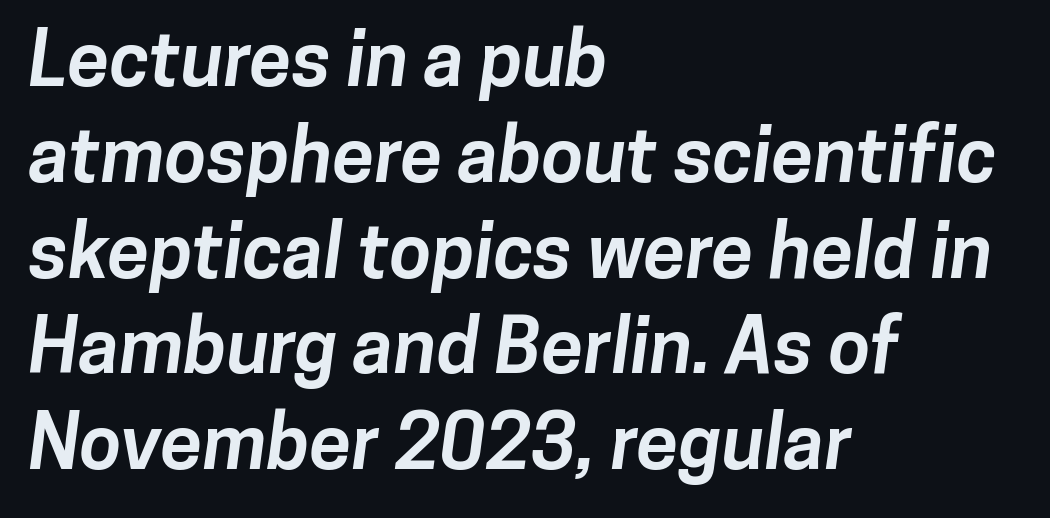
Q: Is the text bold? A: Yes.
Q: Is the typeface a serif or a sans-serif typeface? A: Sans-serif.
Q: Is the text underlined? A: No.
Q: How is the paragraph aligned? A: Left-aligned.
Q: Is the spacing between letters normal or unusually wide? A: Normal.
Q: Is the spacing between lines tight, normal or loose? A: Normal.
Q: Width (condensed, normal, or wide)? A: Normal.
Q: Stroke contrast? A: Low.
Q: x-height? A: Medium.
Q: Monospaced? A: No.
